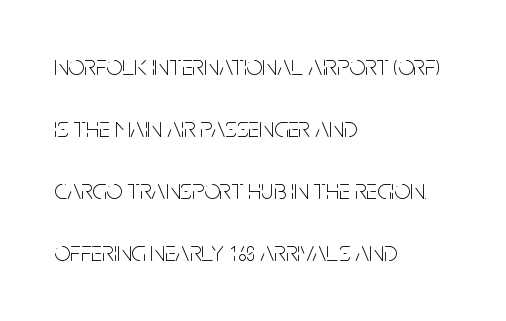
Q: Is the text bold? A: No.
Q: Is the text italic (slanted)? A: No, it is upright.
Q: Is the typeface a serif or a sans-serif typeface? A: Sans-serif.
Q: Is the text underlined? A: No.
Q: How is the paragraph aligned? A: Left-aligned.
Q: Is the spacing between letters normal or unusually wide? A: Normal.
Q: Is the spacing between lines tight, normal or loose? A: Loose.
Q: Width (condensed, normal, or wide)? A: Condensed.
Q: Stroke contrast? A: Low.
Q: x-height? A: Large.
Q: Monospaced? A: No.
